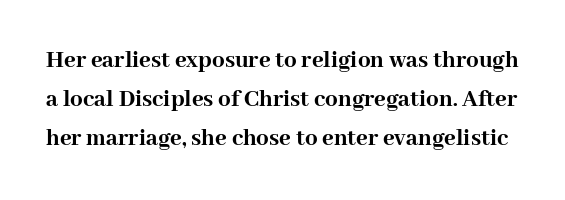
Pretty heavy lettering here — definitely bold. Short note: letters normally spaced. Posture: straight, roman, zero tilt. This rendering features lettering with no underline.
